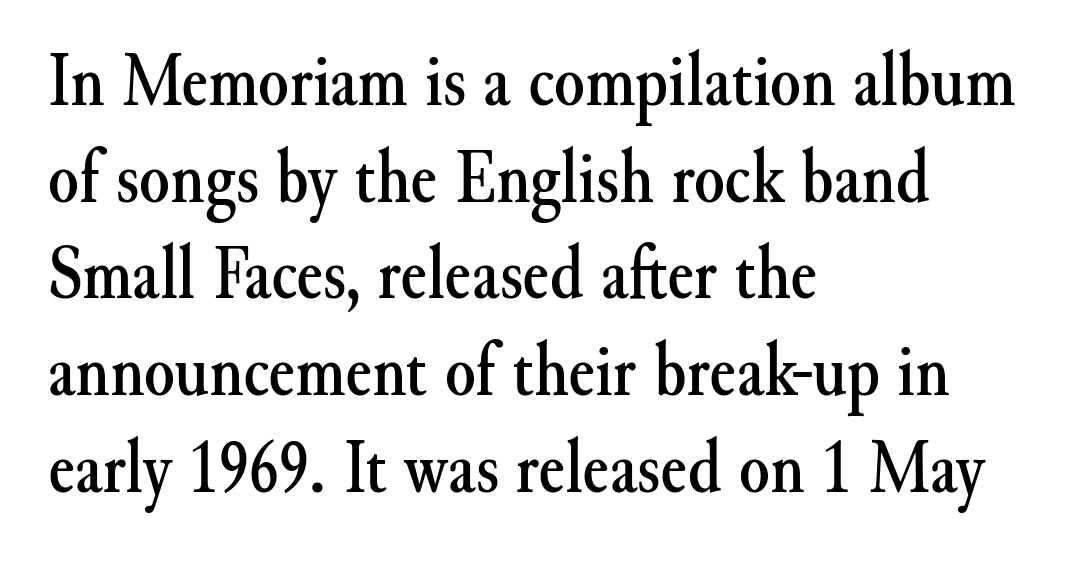
Q: Is the text italic (slanted)? A: No, it is upright.
Q: Is the typeface a serif or a sans-serif typeface? A: Serif.
Q: Is the text underlined? A: No.
Q: How is the paragraph aligned? A: Left-aligned.
Q: Is the spacing between letters normal or unusually wide? A: Normal.
Q: Width (condensed, normal, or wide)? A: Normal.
Q: Stroke contrast? A: Medium.
Q: x-height? A: Small.
Q: Monospaced? A: No.
